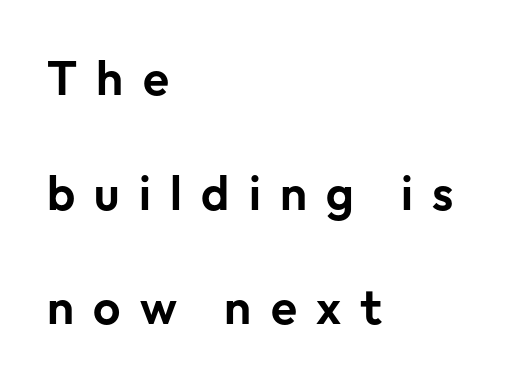
{"serif": "no", "italic": "no", "width": "normal", "stroke_contrast": "low", "x_height": "medium", "monospaced": "no", "underline": "no", "align": "left", "line_spacing": "loose", "line_spacing_ratio": 2.39, "letter_spacing": "wide", "letter_spacing_em": 0.4, "glyph_px": 48}
